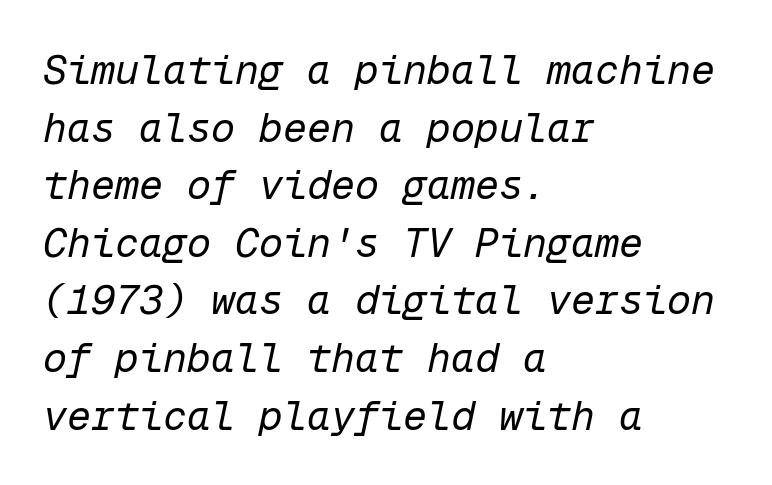
{"italic": "yes", "lean": "right", "slant_degrees": 12, "bold": "no", "weight": "regular", "width": "normal", "stroke_contrast": "low", "x_height": "medium", "monospaced": "yes", "underline": "no", "align": "left", "line_spacing": "normal", "line_spacing_ratio": 1.44, "letter_spacing": "normal", "letter_spacing_em": 0.0, "glyph_px": 40}
